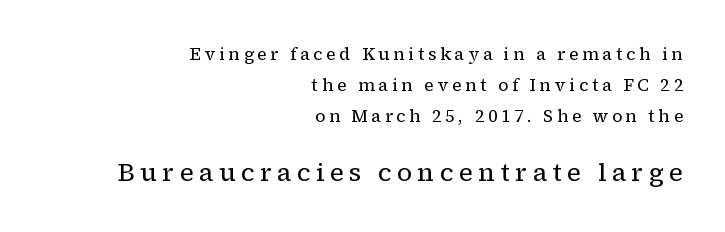
The image shows 25 px text type, upright; set right-aligned, line spacing 1.82x, unusually wide letter spacing (+0.21 em), not underlined; the second (bottom) block is 1.47x larger.
